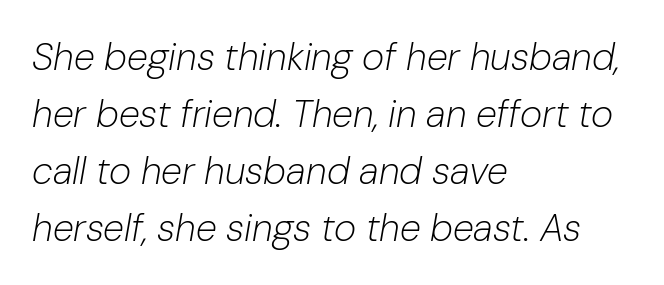
Honestly, the letter spacing is just normal — you wouldn't notice it. The leading is moderate, giving the passage an even texture. The passage shown is typed in a proportional face where columns would drift. The strip under each line holds only bare page. Looking at the ascenders, they clearly lean. These lines are set flush left with a ragged right edge.
